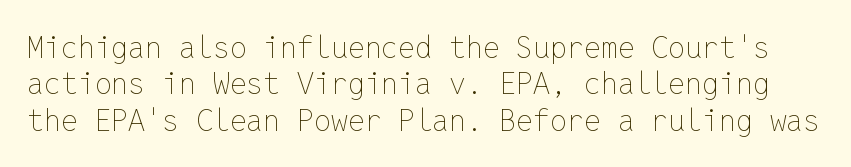
The image shows 30 px thin type, upright, monospaced; set line spacing 1.21x, normal letter spacing, not underlined; low stroke contrast and a medium x-height.
